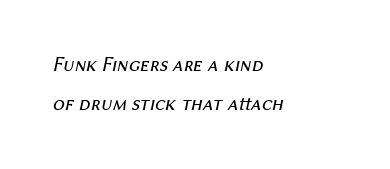
The image shows 21 px text type, italic (leaning right); set left-aligned, line spacing 1.88x, normal letter spacing, not underlined.
